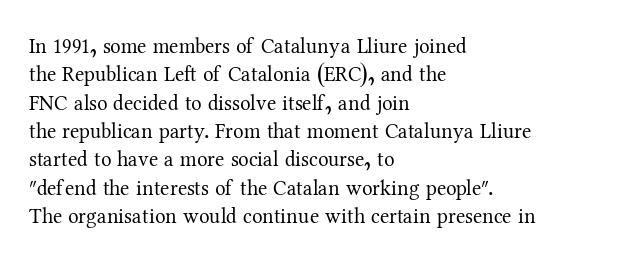
The image shows 21 px text type, upright; set left-aligned, normal line spacing (1.35x), normal letter spacing, not underlined.
